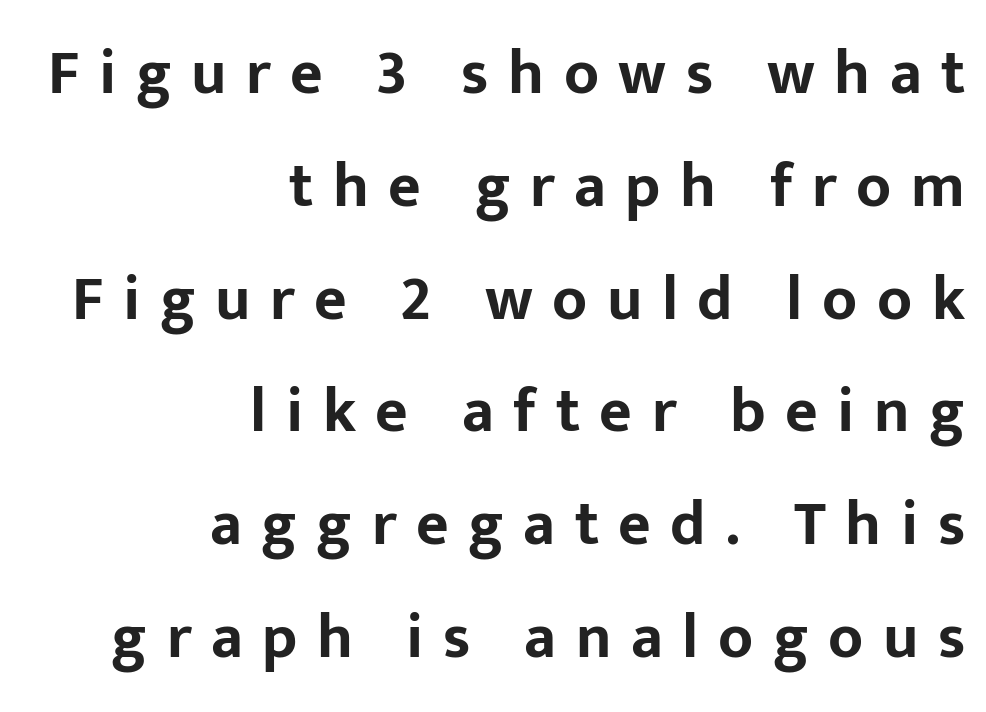
{"serif": "no", "italic": "no", "bold": "yes", "weight": "bold", "width": "normal", "stroke_contrast": "low", "x_height": "medium", "monospaced": "no", "underline": "no", "align": "right", "line_spacing_ratio": 1.79, "letter_spacing": "wide", "letter_spacing_em": 0.31, "glyph_px": 63}
